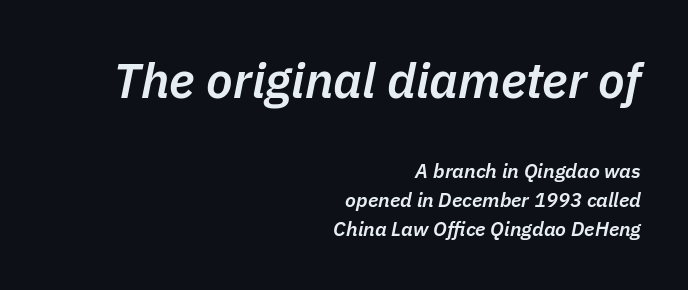
Q: Is the text bold? A: Semi-bold.
Q: Is the text italic (slanted)? A: Yes, it leans right by about 11 degrees.
Q: Is the text underlined? A: No.
Q: How is the paragraph aligned? A: Right-aligned.
Q: Is the spacing between letters normal or unusually wide? A: Normal.
Q: Is the spacing between lines tight, normal or loose? A: Normal.
Q: Which block of text is set in a larger size, the first (top) or the second (bottom)? A: The first (top) one.
Q: Width (condensed, normal, or wide)? A: Normal.
Q: Stroke contrast? A: Low.
Q: x-height? A: Medium.
Q: Monospaced? A: No.
